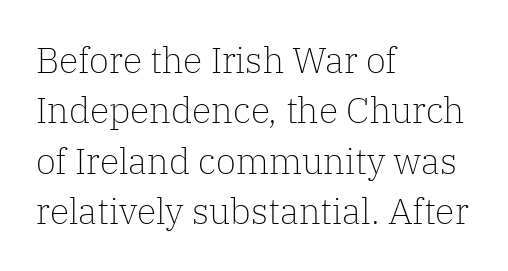
The image shows 36 px light serif type, upright; set left-aligned, normal line spacing (1.4x), normal letter spacing, not underlined; low stroke contrast and a medium x-height.
